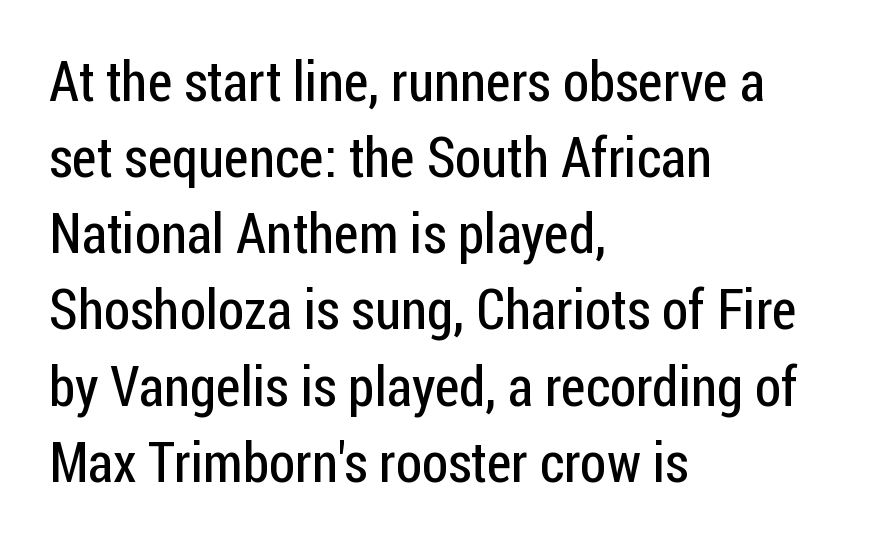
The image shows 56 px regular-weight, condensed sans-serif type, upright; set left-aligned, normal line spacing (1.36x), normal letter spacing, not underlined; low stroke contrast and a medium x-height.
